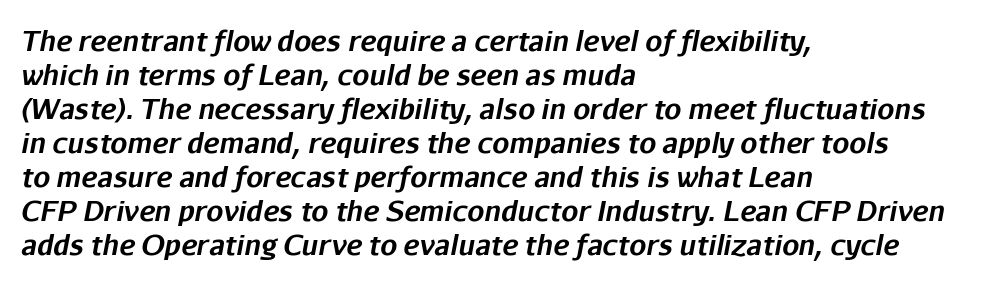
Each new line begins a customary step beneath the previous one. The whole block is typeset with a tilt. Heavy-handed strokes throughout: this text is bold. Words appear dense and cohesive because spacing is normal.
